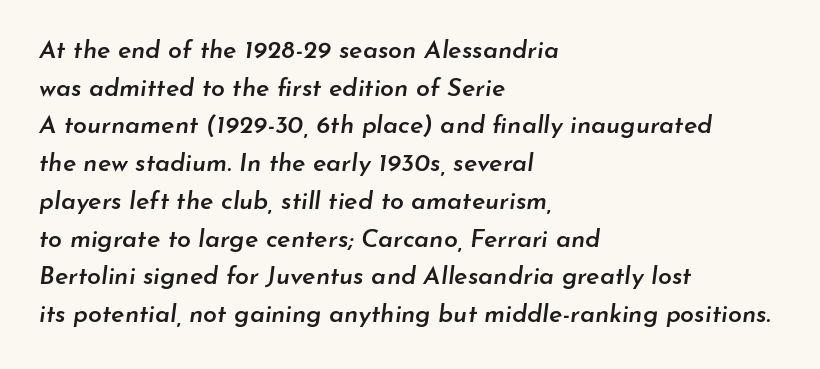
The strip under each line holds only bare page. These words are printed semibold, heavier than regular yet not bold. The axis of the letterforms is tilted away from vertical. Each new line begins a customary step beneath the previous one.
